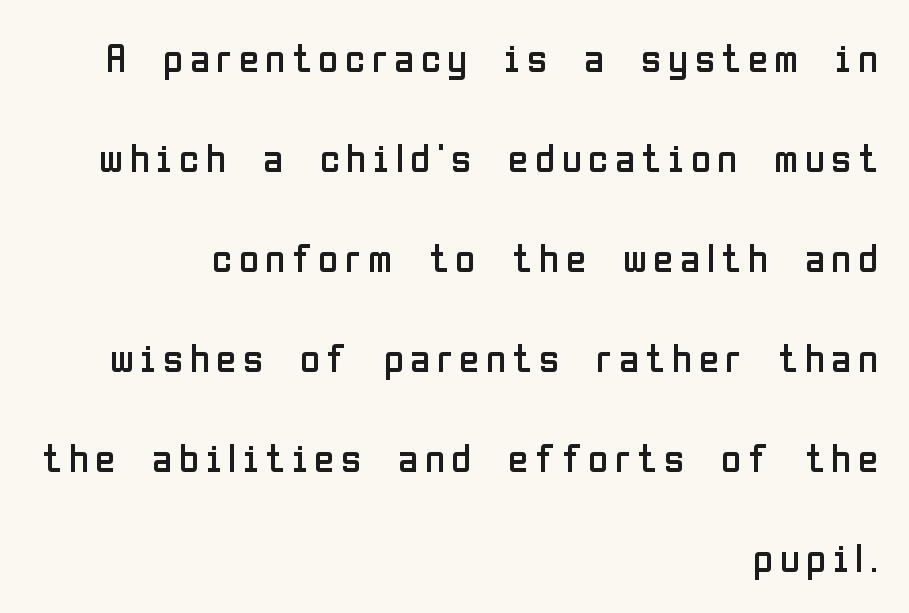
Q: Is the text bold? A: No.
Q: Is the text italic (slanted)? A: No, it is upright.
Q: Is the typeface a serif or a sans-serif typeface? A: Sans-serif.
Q: Is the text underlined? A: No.
Q: How is the paragraph aligned? A: Right-aligned.
Q: Is the spacing between lines tight, normal or loose? A: Loose.
Q: Width (condensed, normal, or wide)? A: Condensed.
Q: Stroke contrast? A: Low.
Q: x-height? A: Medium.
Q: Monospaced? A: No.
